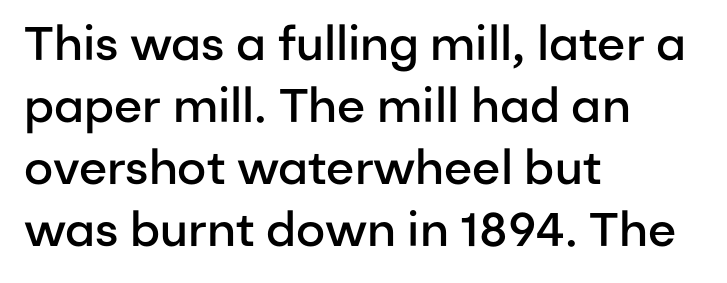
Alignment: flush left. This is sans-serif lettering, the kind often seen on screens and signage. The type is set solid horizontally, with unmodified tracking. Bold? Not quite — semibold, heavier than regular but stopping short.
